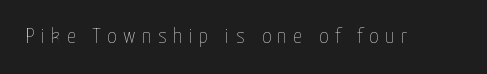
{"italic": "no", "bold": "no", "underline": "no", "letter_spacing": "wide", "letter_spacing_em": 0.3, "glyph_px": 22}
